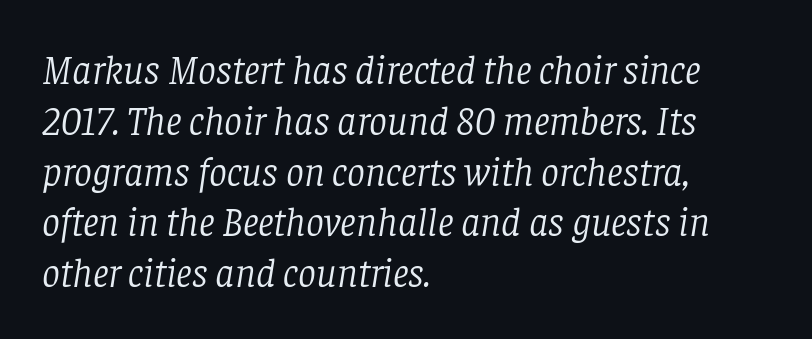
{"serif": "yes", "italic": "yes", "lean": "right", "slant_degrees": 8, "bold": "no", "weight": "light", "width": "normal", "stroke_contrast": "low", "x_height": "large", "monospaced": "no", "underline": "no", "align": "left", "line_spacing": "normal", "line_spacing_ratio": 1.27, "letter_spacing": "normal", "letter_spacing_em": 0.0, "glyph_px": 40}
